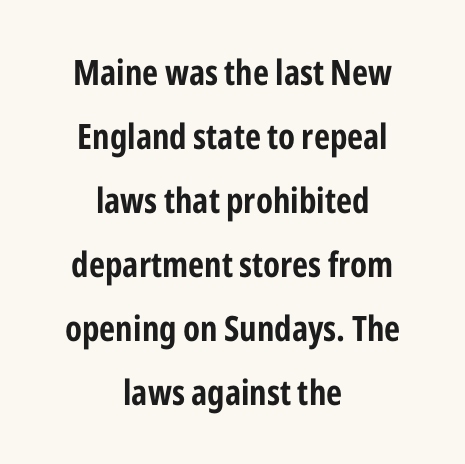
Q: Is the text bold? A: Yes.
Q: Is the text italic (slanted)? A: No, it is upright.
Q: Is the typeface a serif or a sans-serif typeface? A: Sans-serif.
Q: Is the text underlined? A: No.
Q: How is the paragraph aligned? A: Centered.
Q: Is the spacing between letters normal or unusually wide? A: Normal.
Q: Width (condensed, normal, or wide)? A: Condensed.
Q: Stroke contrast? A: Low.
Q: x-height? A: Medium.
Q: Monospaced? A: No.
